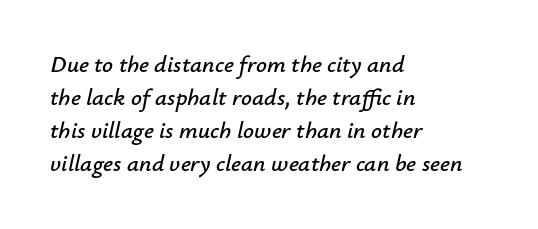
Beneath every word, the page is bare. These lines sit exactly where default settings would place them. Where is the straight margin? On the left. Would a proofreader flag this as italicized? Yes.
